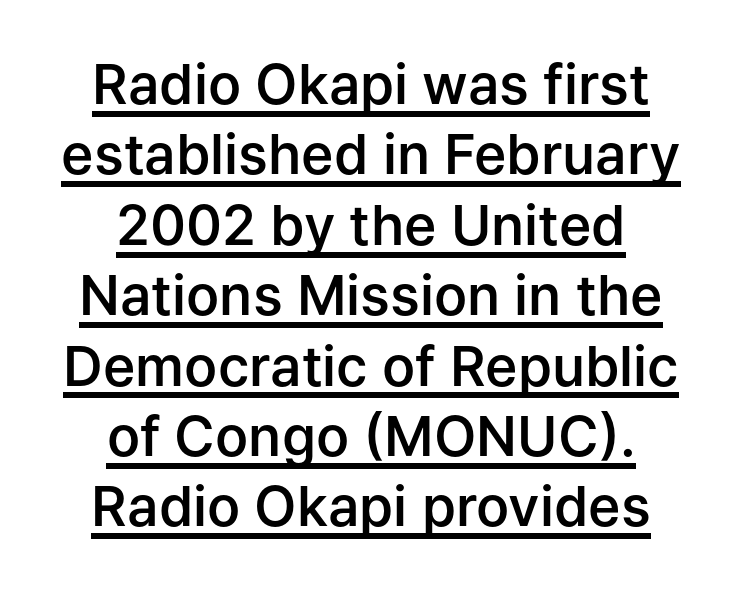
{"serif": "no", "italic": "no", "bold": "semi", "weight": "semibold", "width": "normal", "stroke_contrast": "low", "x_height": "medium", "monospaced": "no", "underline": "yes", "align": "center", "line_spacing": "normal", "line_spacing_ratio": 1.28, "letter_spacing": "normal", "letter_spacing_em": 0.0, "glyph_px": 55}
